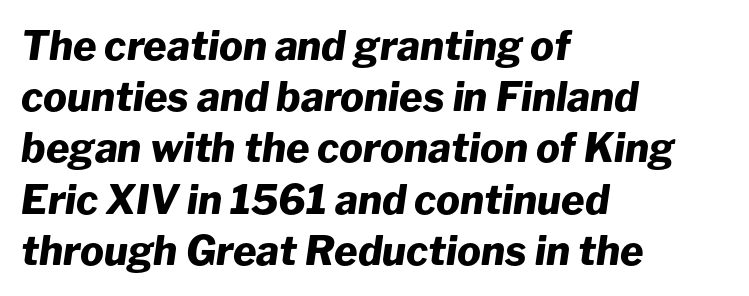
The image shows 40 px heavy type, italic (leaning right); set left-aligned, normal line spacing (1.28x), normal letter spacing, not underlined; low stroke contrast and a medium x-height.
